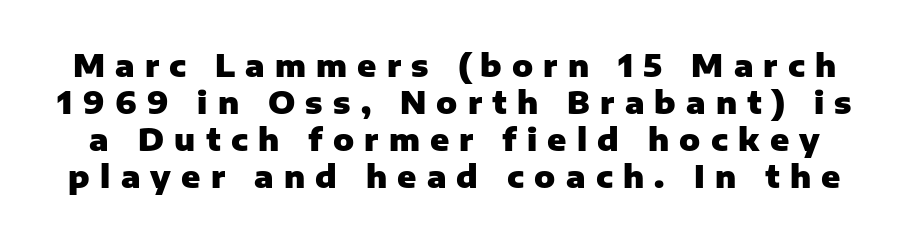
Q: Is the text bold? A: Yes.
Q: Is the text italic (slanted)? A: No, it is upright.
Q: Is the typeface a serif or a sans-serif typeface? A: Sans-serif.
Q: Is the text underlined? A: No.
Q: Is the spacing between letters normal or unusually wide? A: Unusually wide.
Q: Width (condensed, normal, or wide)? A: Normal.
Q: Stroke contrast? A: Low.
Q: x-height? A: Medium.
Q: Monospaced? A: No.
